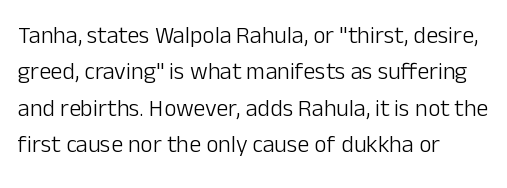
The foot of each line stays bare and open. These lines stack with their left ends in a neat column. Italic: no, the glyphs are upright roman. These lines sit exactly where default settings would place them.
